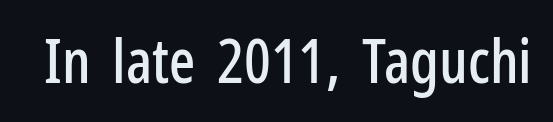
Characters follow at the spacing the type designer built in. Note the varied advance widths — an 'i' is clearly narrower than an 'm'. Italic? Not at all — the glyphs are vertical. The words here are not underlined. These lines are composed in type without serifs.
